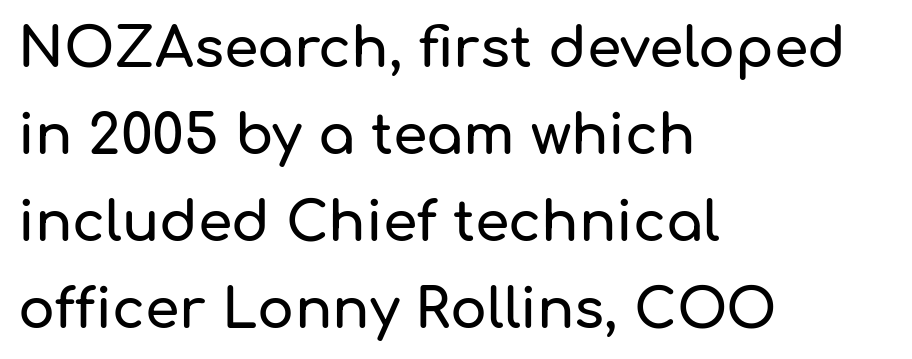
Q: Is the text italic (slanted)? A: No, it is upright.
Q: Is the typeface a serif or a sans-serif typeface? A: Sans-serif.
Q: Is the text underlined? A: No.
Q: How is the paragraph aligned? A: Left-aligned.
Q: Is the spacing between letters normal or unusually wide? A: Normal.
Q: Is the spacing between lines tight, normal or loose? A: Normal.
Q: Width (condensed, normal, or wide)? A: Normal.
Q: Stroke contrast? A: Low.
Q: x-height? A: Medium.
Q: Monospaced? A: No.
